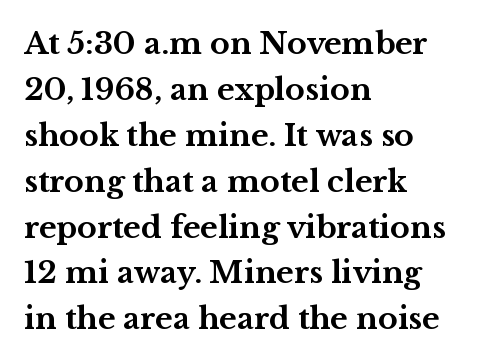
Q: Is the text bold? A: Yes.
Q: Is the text italic (slanted)? A: No, it is upright.
Q: Is the typeface a serif or a sans-serif typeface? A: Serif.
Q: Is the text underlined? A: No.
Q: How is the paragraph aligned? A: Left-aligned.
Q: Is the spacing between letters normal or unusually wide? A: Normal.
Q: Is the spacing between lines tight, normal or loose? A: Normal.
Q: Width (condensed, normal, or wide)? A: Wide.
Q: Stroke contrast? A: Medium.
Q: x-height? A: Medium.
Q: Monospaced? A: No.
